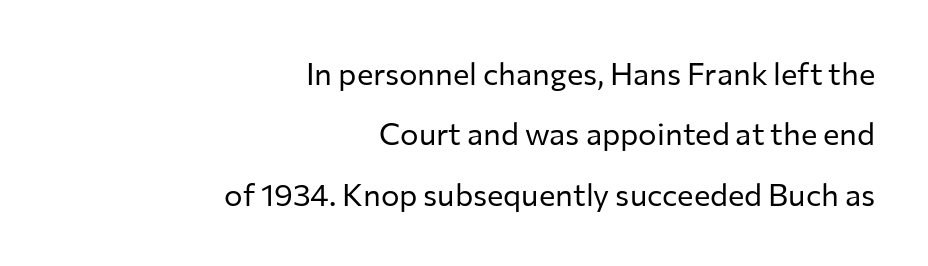
The image shows 31 px regular-weight sans-serif type, upright; set right-aligned, loose line spacing (1.95x), normal letter spacing, not underlined; low stroke contrast and a medium x-height.
